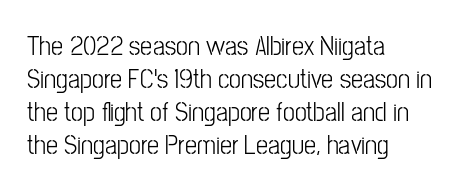
The image shows 27 px text type, upright; set left-aligned, line spacing 1.22x, normal letter spacing, not underlined.
